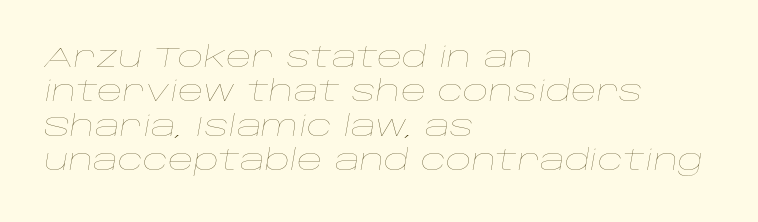
Q: Is the text bold? A: No.
Q: Is the text italic (slanted)? A: Yes, it leans right by about 10 degrees.
Q: Is the text underlined? A: No.
Q: How is the paragraph aligned? A: Left-aligned.
Q: Is the spacing between letters normal or unusually wide? A: Normal.
Q: Width (condensed, normal, or wide)? A: Wide.
Q: Stroke contrast? A: Low.
Q: x-height? A: Large.
Q: Monospaced? A: No.
